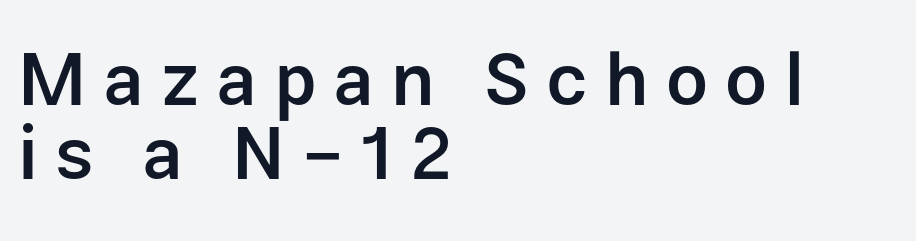
The image shows 74 px semibold sans-serif type, upright; set left-aligned, tight line spacing (1.0x), unusually wide letter spacing (+0.23 em), not underlined; low stroke contrast and a medium x-height.
